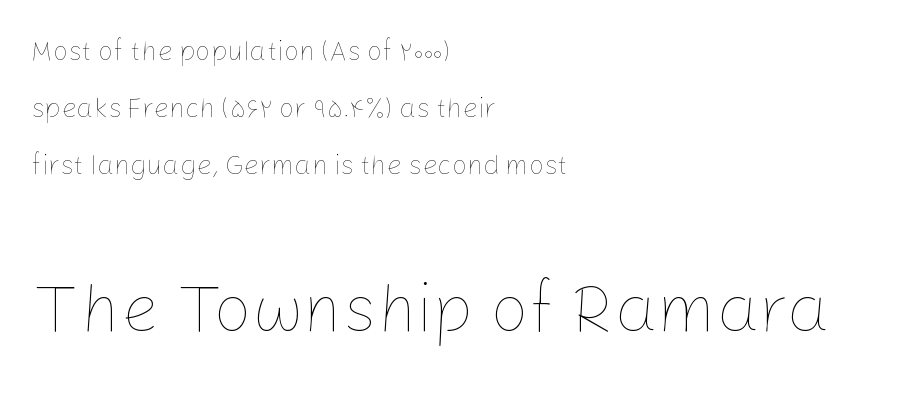
Q: Is the text bold? A: No.
Q: Is the text italic (slanted)? A: No, it is upright.
Q: Is the text underlined? A: No.
Q: How is the paragraph aligned? A: Left-aligned.
Q: Is the spacing between letters normal or unusually wide? A: Normal.
Q: Is the spacing between lines tight, normal or loose? A: Loose.
Q: Which block of text is set in a larger size, the first (top) or the second (bottom)? A: The second (bottom) one.
Q: Width (condensed, normal, or wide)? A: Normal.
Q: Stroke contrast? A: Low.
Q: x-height? A: Medium.
Q: Monospaced? A: No.
